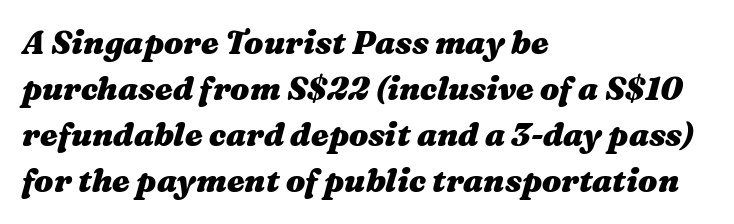
{"italic": "yes", "lean": "right", "slant_degrees": 16, "bold": "yes", "weight": "heavy", "width": "wide", "stroke_contrast": "medium", "x_height": "medium", "monospaced": "no", "underline": "no", "align": "left", "line_spacing": "normal", "line_spacing_ratio": 1.44, "letter_spacing": "normal", "letter_spacing_em": 0.0, "glyph_px": 32}
